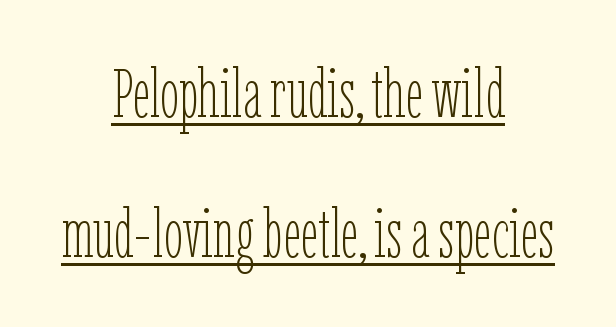
The image shows 68 px thin, condensed type, upright; set centered, loose line spacing (2.06x), normal letter spacing, underlined; low stroke contrast and a medium x-height.
